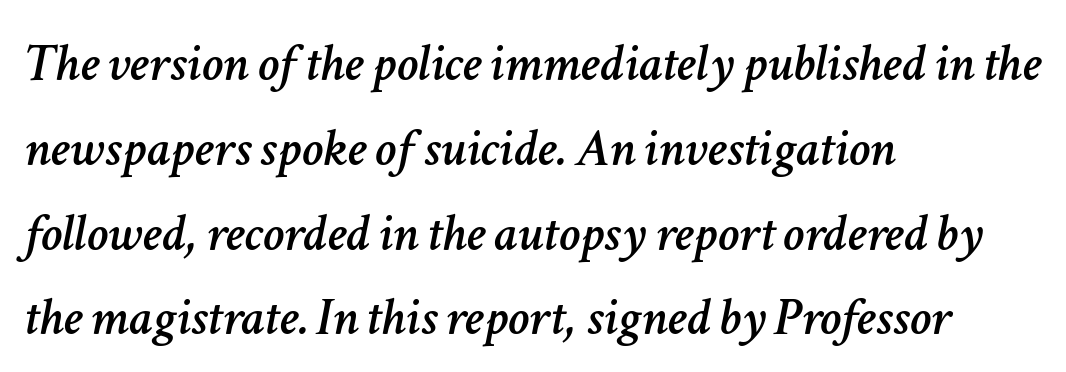
The image shows 54 px text type, italic (leaning right); set left-aligned, normal line spacing (1.57x), normal letter spacing, not underlined; low stroke contrast and a medium x-height.
